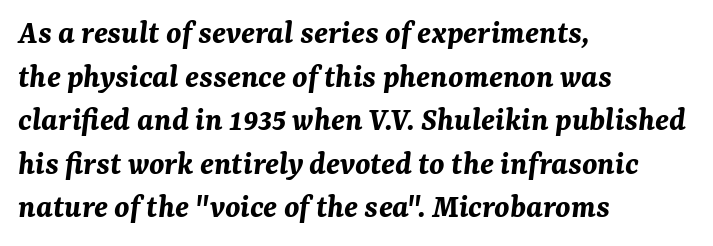
The image shows 34 px bold type, italic (leaning right); set left-aligned, normal line spacing (1.28x), normal letter spacing, not underlined; medium stroke contrast and a medium x-height.
